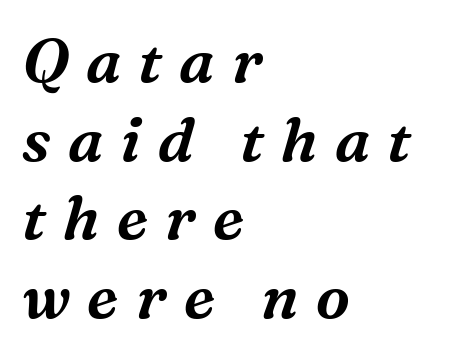
You could not count columns in this text — the font is proportionally spaced. To sum up the face: it has serifs. The string is rendered with underlining switched off. If you drew a line through each stem, it would be angled. Tracking here is generous; glyphs stand well apart from one another.
